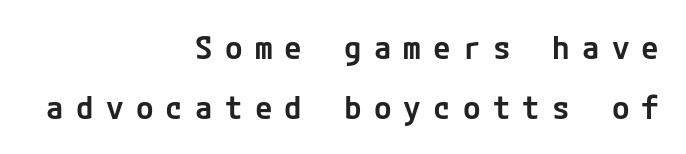
The image shows 32 px semibold sans-serif type, upright; set right-aligned, line spacing 1.87x, unusually wide letter spacing (+0.38 em), not underlined; low stroke contrast and a medium x-height.
